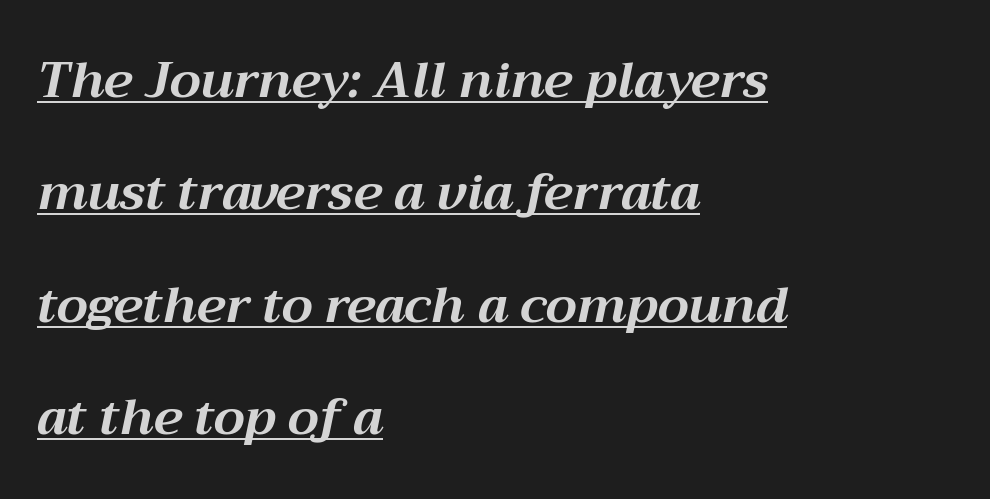
Q: Is the text bold? A: Yes.
Q: Is the text italic (slanted)? A: Yes, it leans right by about 12 degrees.
Q: Is the text underlined? A: Yes.
Q: How is the paragraph aligned? A: Left-aligned.
Q: Is the spacing between letters normal or unusually wide? A: Normal.
Q: Is the spacing between lines tight, normal or loose? A: Loose.
Q: Width (condensed, normal, or wide)? A: Normal.
Q: Stroke contrast? A: Medium.
Q: x-height? A: Medium.
Q: Monospaced? A: No.
